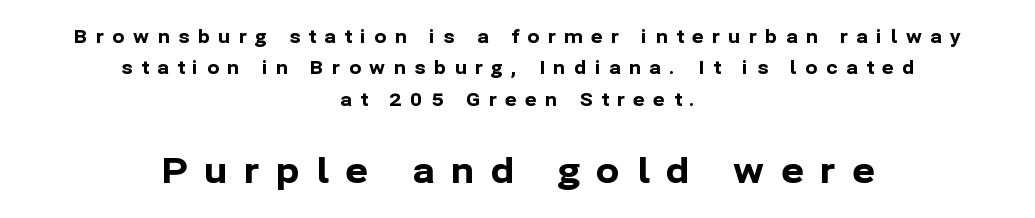
Italic: no, the glyphs are upright roman. The tracking reads as deliberately expanded to a designer's eye. Has an underline been added? It has not. Which chunk is bigger? The second one — the bottom block dwarfs the top. Note the varied advance widths — an 'i' is clearly narrower than an 'm'. This is sans-serif lettering, the kind often seen on screens and signage.
